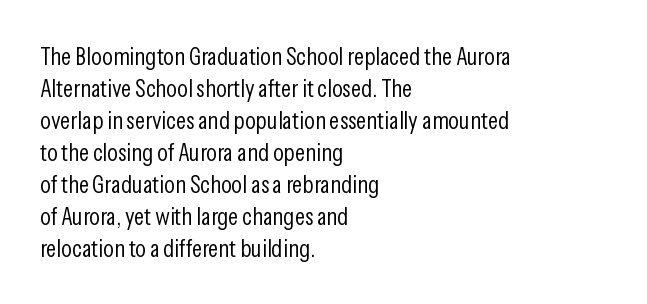
{"italic": "no", "bold": "no", "underline": "no", "align": "left", "line_spacing": "normal", "line_spacing_ratio": 1.28, "letter_spacing": "normal", "letter_spacing_em": 0.0, "glyph_px": 25}
